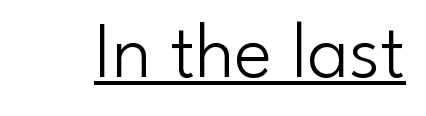
{"serif": "no", "italic": "no", "bold": "no", "weight": "light", "width": "normal", "stroke_contrast": "low", "x_height": "small", "monospaced": "no", "underline": "yes", "letter_spacing": "normal", "letter_spacing_em": 0.0, "glyph_px": 80}
